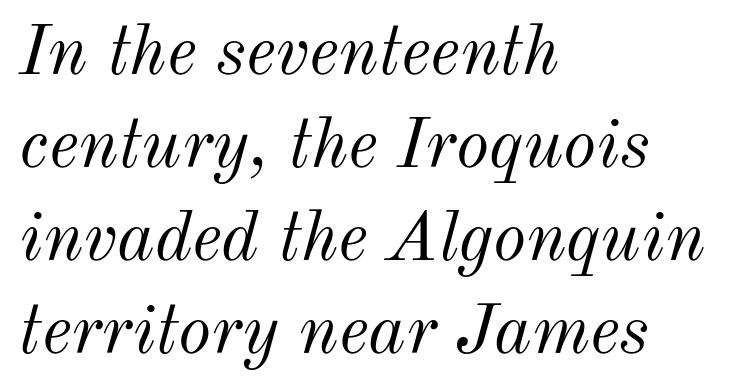
The image shows 71 px light type, italic (leaning right); set left-aligned, normal line spacing (1.31x), normal letter spacing, not underlined; medium stroke contrast and a small x-height.
